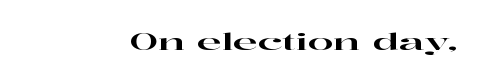
The image shows 23 px text type, upright; set normal letter spacing, not underlined.
